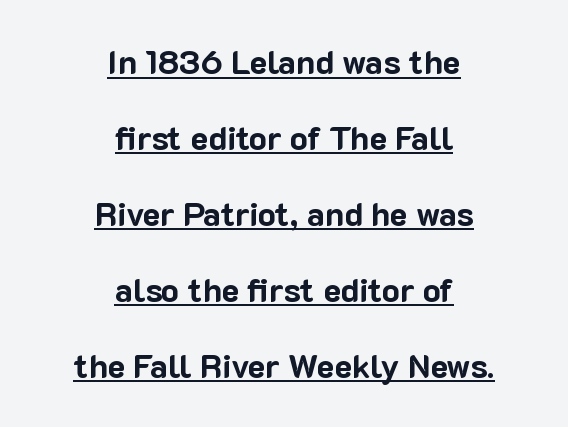
The image shows 33 px bold sans-serif type, upright; set centered, loose line spacing (2.3x), normal letter spacing, underlined; low stroke contrast and a medium x-height.
